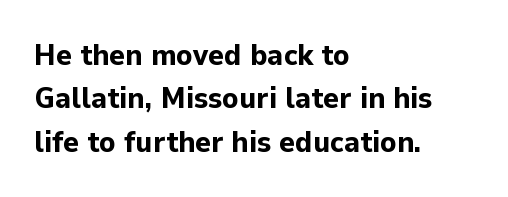
The image shows 30 px bold sans-serif type, upright; set left-aligned, normal line spacing (1.45x), normal letter spacing, not underlined; low stroke contrast and a medium x-height.
